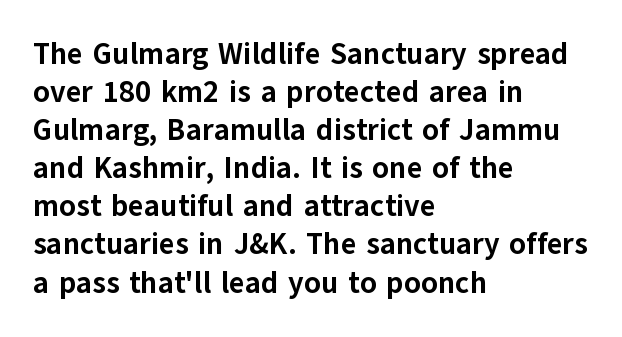
Q: Is the text bold? A: Yes.
Q: Is the text italic (slanted)? A: No, it is upright.
Q: Is the typeface a serif or a sans-serif typeface? A: Sans-serif.
Q: Is the text underlined? A: No.
Q: How is the paragraph aligned? A: Left-aligned.
Q: Is the spacing between letters normal or unusually wide? A: Normal.
Q: Is the spacing between lines tight, normal or loose? A: Normal.
Q: Width (condensed, normal, or wide)? A: Normal.
Q: Stroke contrast? A: Low.
Q: x-height? A: Medium.
Q: Monospaced? A: No.
